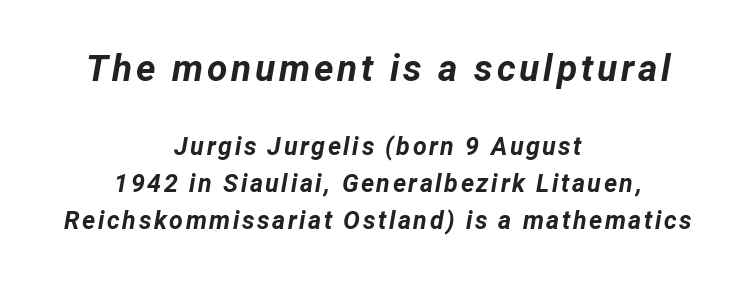
Q: Is the text bold? A: Yes.
Q: Is the text italic (slanted)? A: Yes, it leans right by about 12 degrees.
Q: Is the text underlined? A: No.
Q: How is the paragraph aligned? A: Centered.
Q: Is the spacing between lines tight, normal or loose? A: Normal.
Q: Which block of text is set in a larger size, the first (top) or the second (bottom)? A: The first (top) one.
Q: Width (condensed, normal, or wide)? A: Normal.
Q: Stroke contrast? A: Low.
Q: x-height? A: Medium.
Q: Monospaced? A: No.
